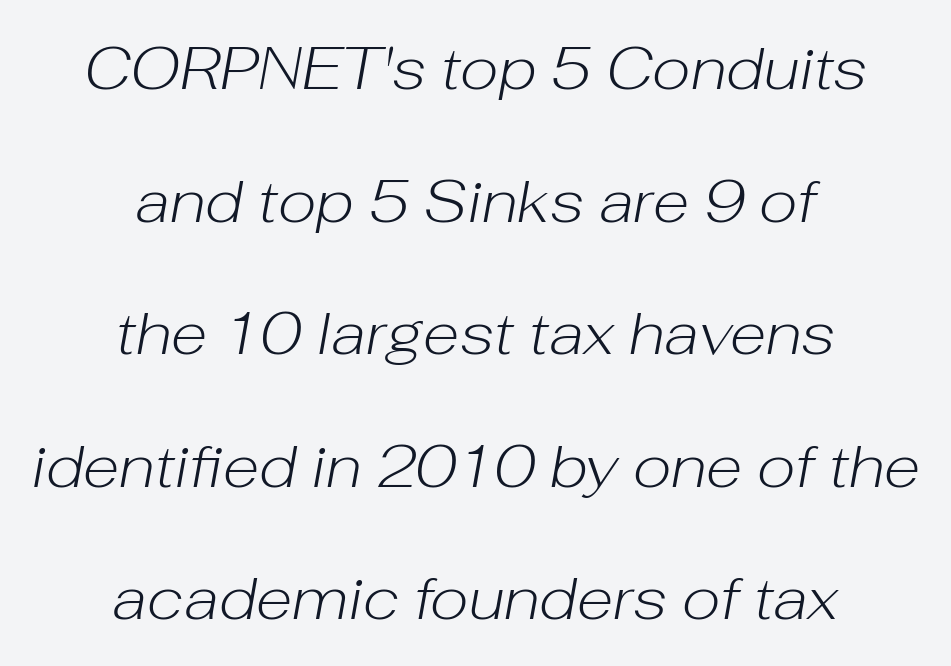
{"italic": "yes", "lean": "right", "slant_degrees": 10, "bold": "no", "weight": "light", "width": "normal", "stroke_contrast": "low", "x_height": "medium", "monospaced": "no", "underline": "no", "align": "center", "line_spacing": "loose", "line_spacing_ratio": 2.21, "letter_spacing": "normal", "letter_spacing_em": 0.0, "glyph_px": 60}
